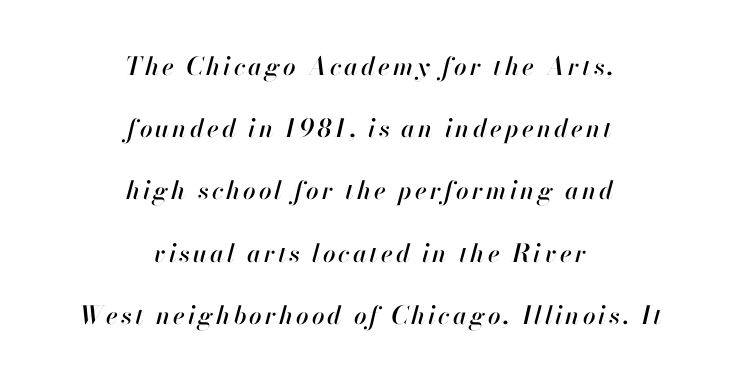
Q: Is the text italic (slanted)? A: Yes, it leans right by about 13 degrees.
Q: Is the text underlined? A: No.
Q: How is the paragraph aligned? A: Centered.
Q: Is the spacing between lines tight, normal or loose? A: Loose.
